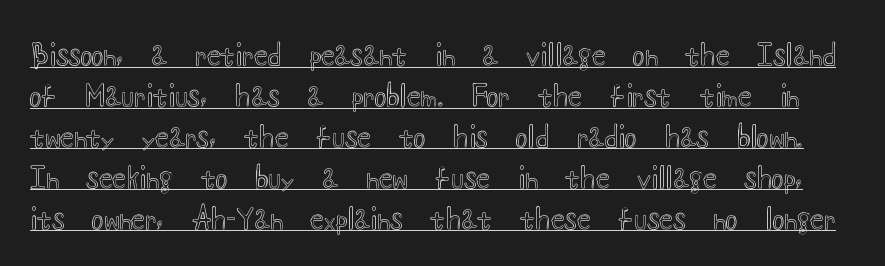
The image shows 28 px wide type, upright; set normal line spacing (1.46x), normal letter spacing, underlined; a small x-height.
